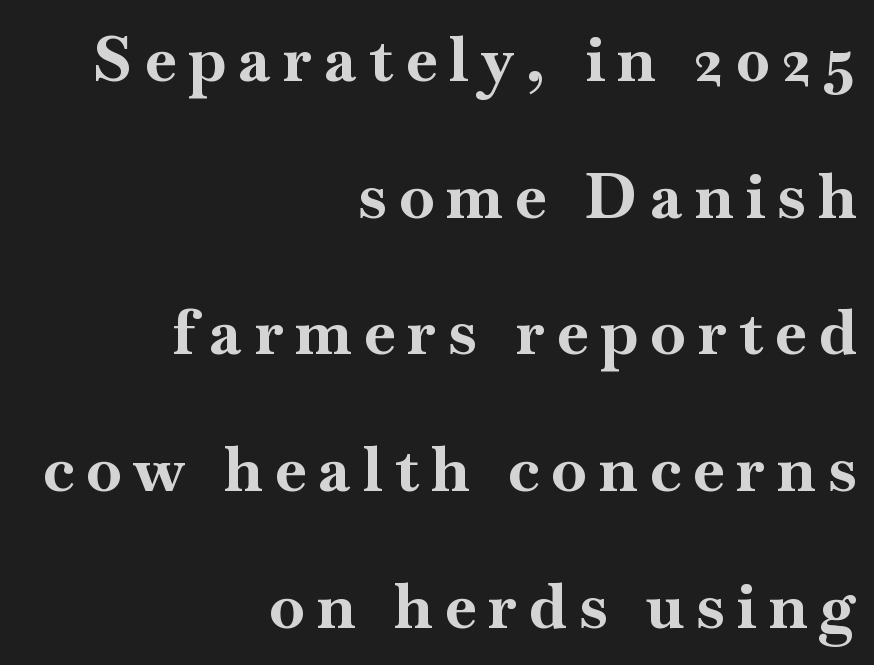
The image shows 63 px bold serif type, upright; set right-aligned, loose line spacing (2.17x), unusually wide letter spacing (+0.2 em), not underlined; high stroke contrast and a small x-height.
